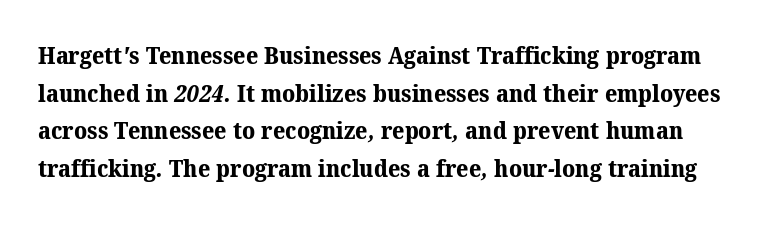
Default kerning and tracking; the words read as compact shapes. Decoration check: the copy has no underline. Leading: standard. The passage shown is emphatically bold.
